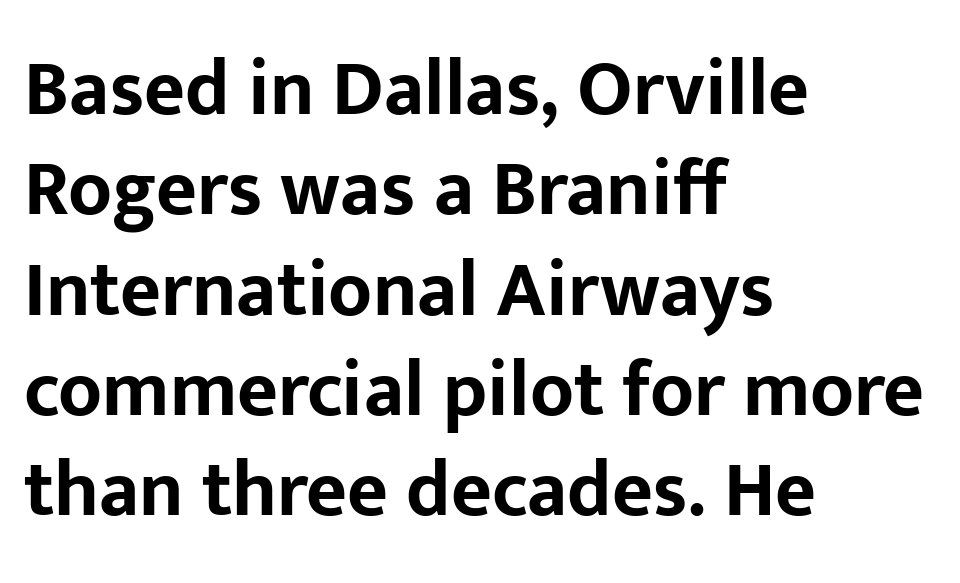
Each letter keeps its own natural width here, so spacing adapts to shape. Each letter's strokes conclude bluntly, with no projecting serifs. Here the glyphs are tracked normally, forming tight word shapes. Do the letters lean? They stand straight. The face used here has the dense, thick strokes of a bold. Which margin do the lines hug? The left one — the right edge is uneven.
